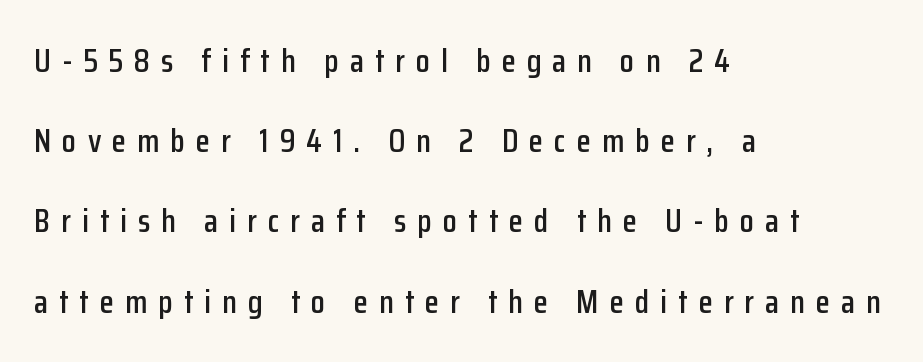
The image shows 33 px condensed sans-serif type, upright; set left-aligned, loose line spacing (2.43x), unusually wide letter spacing (+0.33 em), not underlined; low stroke contrast and a medium x-height.
